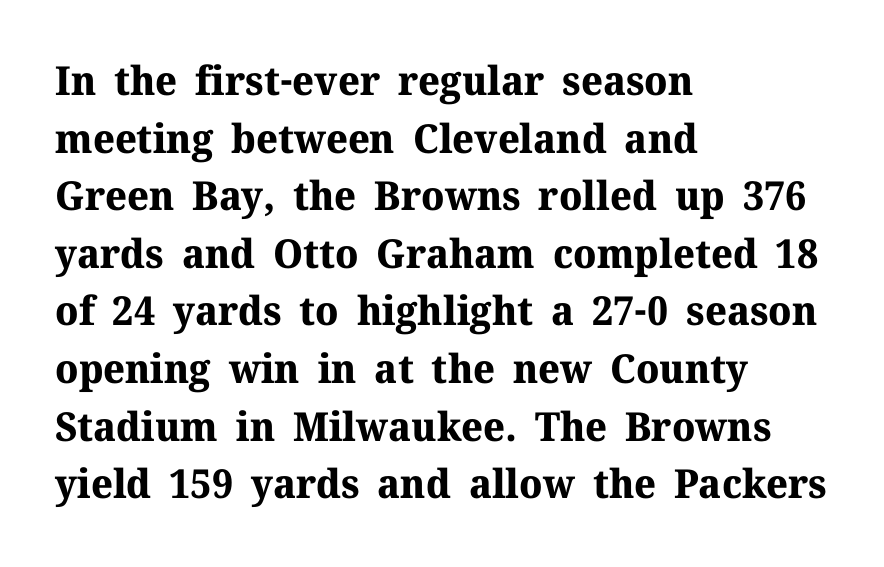
{"serif": "yes", "italic": "no", "bold": "yes", "weight": "bold", "width": "normal", "stroke_contrast": "medium", "x_height": "medium", "monospaced": "no", "underline": "no", "align": "left", "line_spacing": "normal", "line_spacing_ratio": 1.44, "letter_spacing": "normal", "letter_spacing_em": 0.0, "glyph_px": 40}
